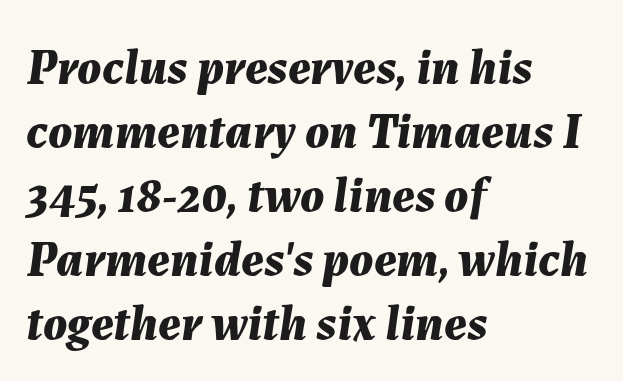
{"italic": "yes", "lean": "right", "slant_degrees": 7, "bold": "yes", "weight": "bold", "width": "normal", "stroke_contrast": "medium", "x_height": "medium", "monospaced": "no", "underline": "no", "align": "left", "line_spacing": "normal", "line_spacing_ratio": 1.28, "letter_spacing": "normal", "letter_spacing_em": 0.0, "glyph_px": 50}
